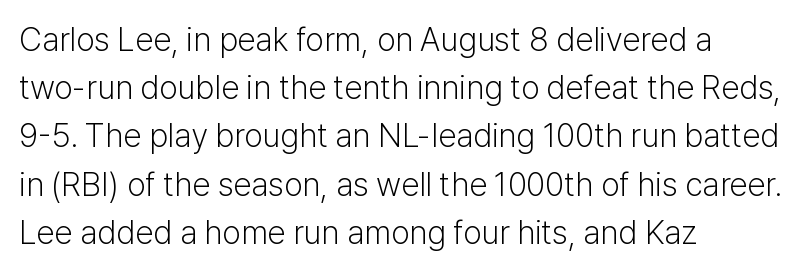
Letters have the restrained weight of plain body copy at most. Do the characters align in a grid? No, the font is proportional. Does the copy run flush right? No — it runs flush left. This sample uses plain, unmodified letter spacing. A typesetter would call this leading conventional body-copy spacing. Ordinary non-slanted type is in use.
